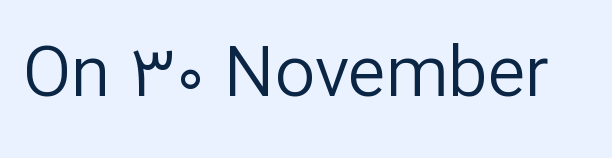
Proportional: the letters do not fall into vertical columns. The passage shown is not bold in any degree. Examine the stroke ends and you'll find no serifs. Each row of text sits above clean, open space. No extra tracking has been applied to these lines. In terms of posture, this sample is upright.
